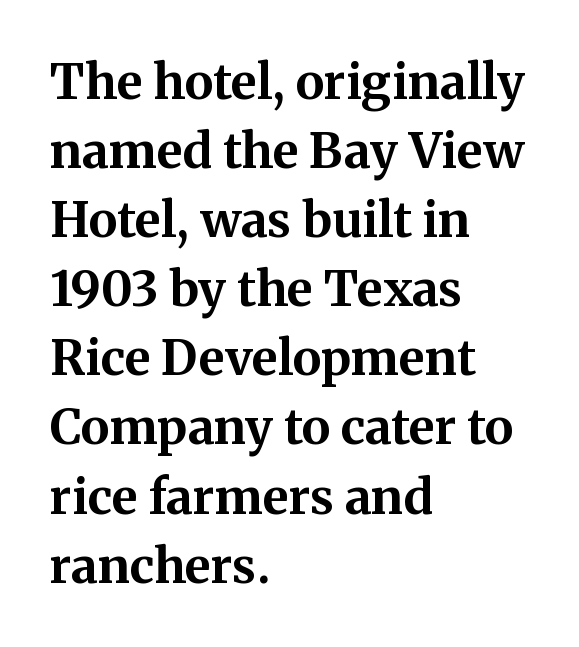
Q: Is the text bold? A: Yes.
Q: Is the text italic (slanted)? A: No, it is upright.
Q: Is the typeface a serif or a sans-serif typeface? A: Serif.
Q: Is the text underlined? A: No.
Q: How is the paragraph aligned? A: Left-aligned.
Q: Is the spacing between letters normal or unusually wide? A: Normal.
Q: Is the spacing between lines tight, normal or loose? A: Normal.
Q: Width (condensed, normal, or wide)? A: Normal.
Q: Stroke contrast? A: Medium.
Q: x-height? A: Medium.
Q: Monospaced? A: No.
